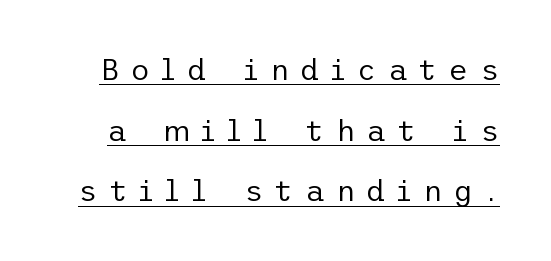
Q: Is the text bold? A: No.
Q: Is the text italic (slanted)? A: No, it is upright.
Q: Is the typeface a serif or a sans-serif typeface? A: Sans-serif.
Q: Is the text underlined? A: Yes.
Q: Is the spacing between letters normal or unusually wide? A: Unusually wide.
Q: Is the spacing between lines tight, normal or loose? A: Loose.
Q: Width (condensed, normal, or wide)? A: Normal.
Q: Stroke contrast? A: Low.
Q: x-height? A: Medium.
